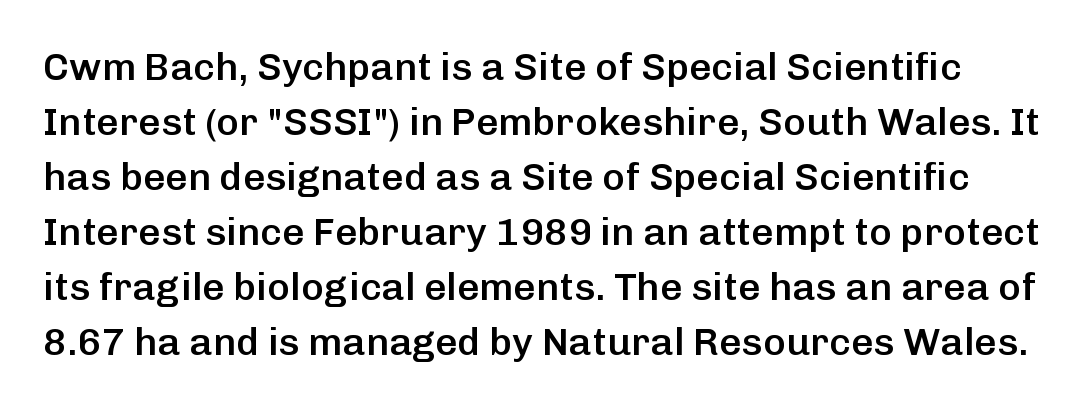
The image shows 39 px semibold sans-serif type, upright; set normal line spacing (1.41x), normal letter spacing, not underlined; low stroke contrast and a medium x-height.
